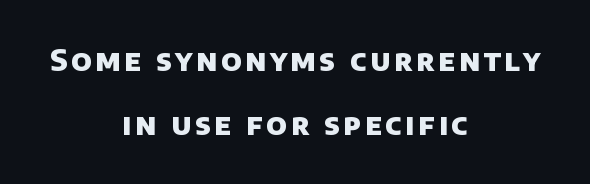
Is this a sans? Yes — the strokes have no serifs. The string is rendered with underlining switched off. Each letter keeps its own natural width here, so spacing adapts to shape. Chunky letters — that's bold for sure. Quick note: interline space is abundant. The compositor balanced each line on the midline.
